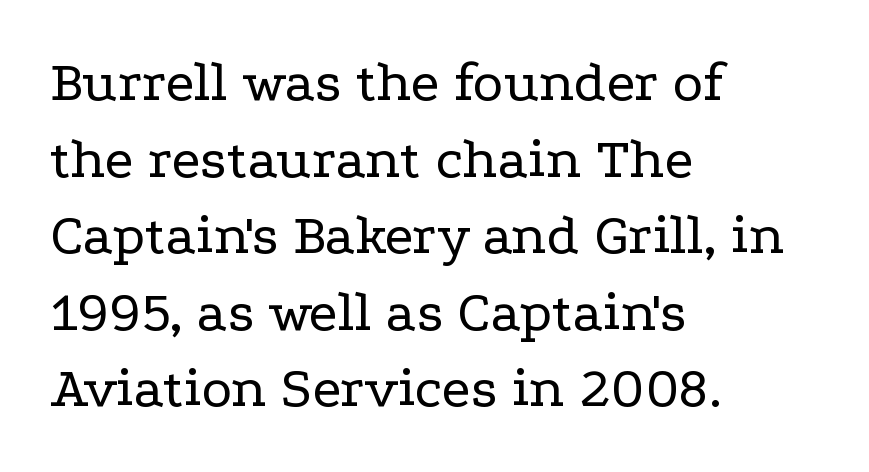
The passage shown is typeset with a serif family. Ink coverage per letter is moderate at most. Is this a fixed-width face? No — the glyphs have proportional, varying widths. Italic? Not at all — the glyphs are vertical.
